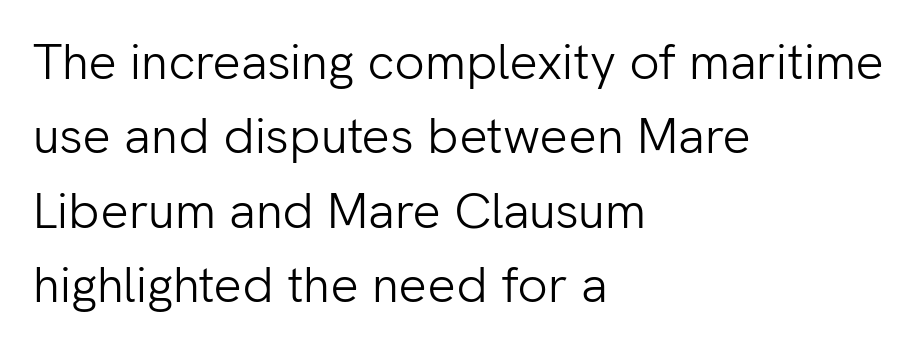
Vertical spacing — default. Quick note: underline off. Italic: no, the glyphs are upright roman. A light-to-regular cut is what we see here.
